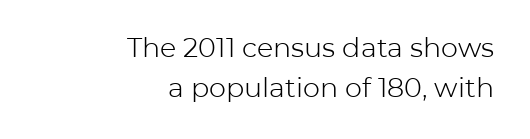
Q: Is the text bold? A: No.
Q: Is the text italic (slanted)? A: No, it is upright.
Q: Is the text underlined? A: No.
Q: How is the paragraph aligned? A: Right-aligned.
Q: Is the spacing between letters normal or unusually wide? A: Normal.
Q: Is the spacing between lines tight, normal or loose? A: Normal.
